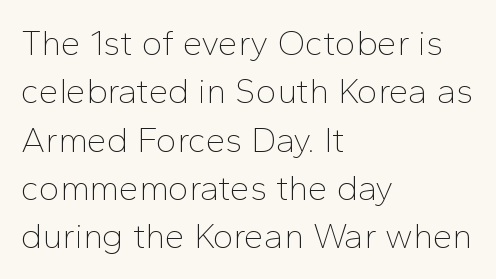
The image shows 35 px thin sans-serif type, upright; set left-aligned, normal line spacing (1.38x), normal letter spacing, not underlined; low stroke contrast and a medium x-height.
